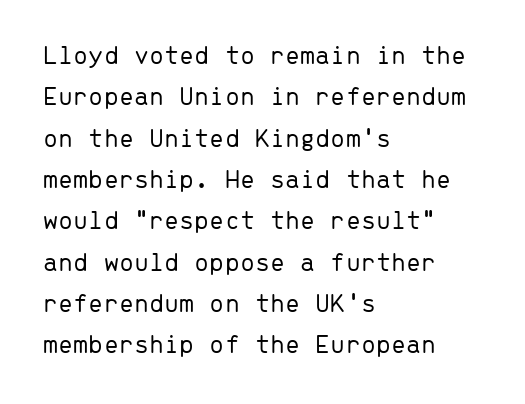
The image shows 27 px text type, upright; set left-aligned, normal line spacing (1.53x), normal letter spacing, not underlined.
